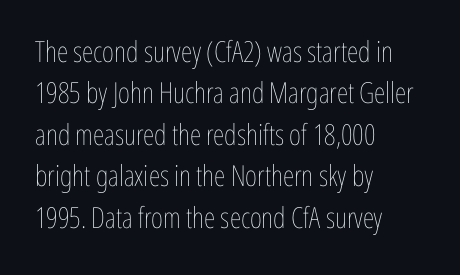
Letters have the restrained weight of plain body copy at most. The rendering uses natural spacing where letterforms have individual widths. Vertically, the passage feels balanced, rows spaced as you'd expect. Spacing between characters is what you'd get straight out of the box.
